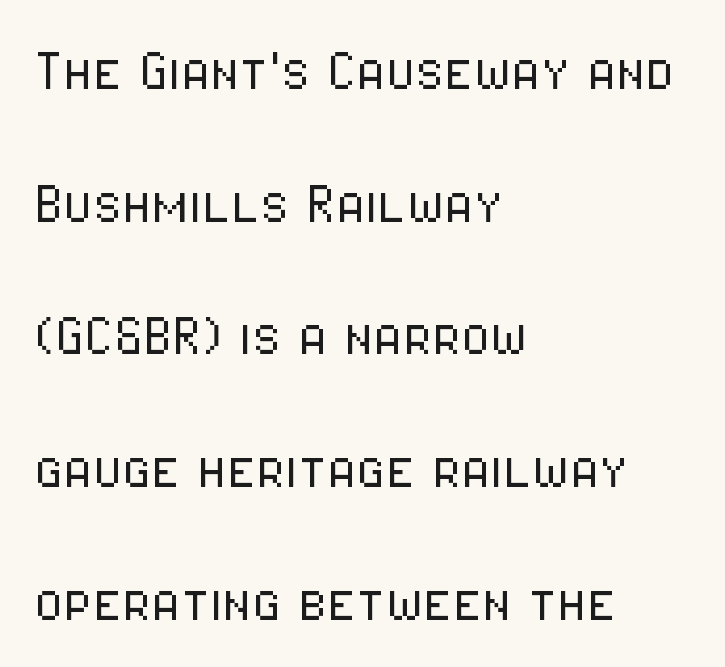
The letters stand upright; this is a roman face. The font sits on the lighter half of the weight spectrum, regular included. Typographically, this falls in the sans-serif category. Reading down the column, the eye jumps a long way to each next line. These lines keep a tight, regular rhythm from letter to letter. Is this a fixed-width face? No — the glyphs have proportional, varying widths.
